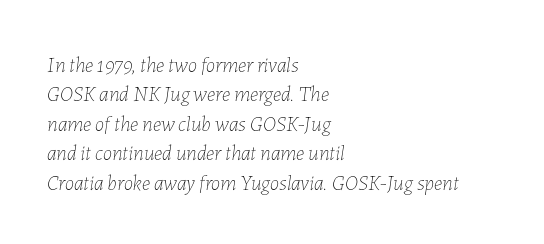
Q: Is the text bold? A: No.
Q: Is the text italic (slanted)? A: Yes, it leans right by about 7 degrees.
Q: Is the text underlined? A: No.
Q: How is the paragraph aligned? A: Left-aligned.
Q: Is the spacing between letters normal or unusually wide? A: Normal.
Q: Is the spacing between lines tight, normal or loose? A: Normal.
